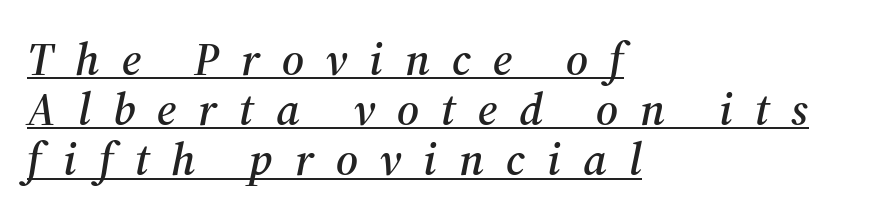
Q: Is the text italic (slanted)? A: Yes, it leans right by about 12 degrees.
Q: Is the typeface a serif or a sans-serif typeface? A: Serif.
Q: Is the text underlined? A: Yes.
Q: How is the paragraph aligned? A: Left-aligned.
Q: Is the spacing between letters normal or unusually wide? A: Unusually wide.
Q: Is the spacing between lines tight, normal or loose? A: Tight.
Q: Width (condensed, normal, or wide)? A: Normal.
Q: Stroke contrast? A: Medium.
Q: x-height? A: Medium.
Q: Monospaced? A: No.
